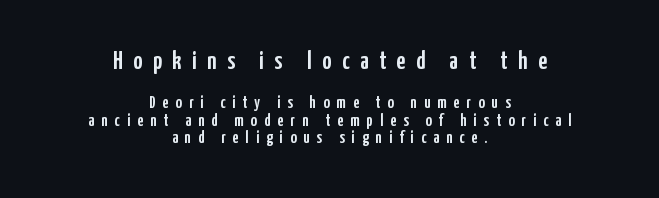
{"italic": "no", "underline": "no", "align": "center", "line_spacing": "tight", "line_spacing_ratio": 1.02, "letter_spacing": "wide", "letter_spacing_em": 0.42, "larger_block": "first", "size_ratio": 1.47, "glyph_px": 25}
